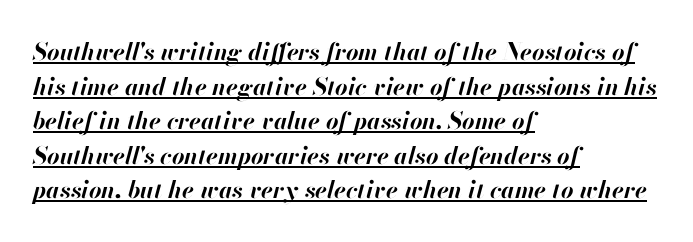
Q: Is the text bold? A: Yes.
Q: Is the text italic (slanted)? A: Yes, it leans right by about 13 degrees.
Q: Is the text underlined? A: Yes.
Q: How is the paragraph aligned? A: Left-aligned.
Q: Is the spacing between letters normal or unusually wide? A: Normal.
Q: Is the spacing between lines tight, normal or loose? A: Normal.
